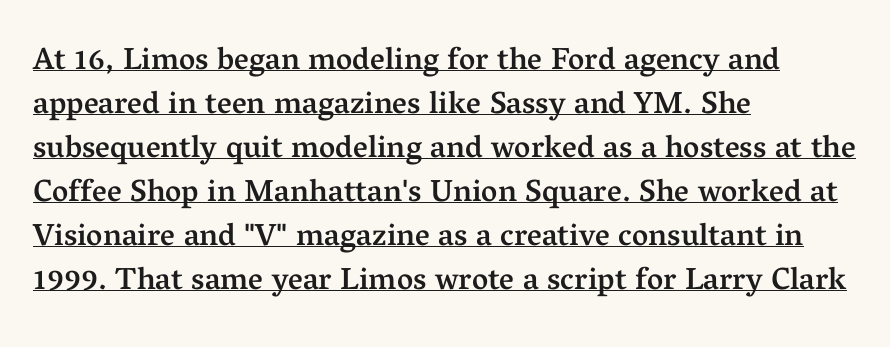
{"serif": "yes", "italic": "no", "bold": "semi", "weight": "semibold", "width": "normal", "stroke_contrast": "medium", "x_height": "medium", "monospaced": "no", "underline": "yes", "align": "left", "line_spacing": "normal", "line_spacing_ratio": 1.42, "letter_spacing": "normal", "letter_spacing_em": 0.0, "glyph_px": 31}
